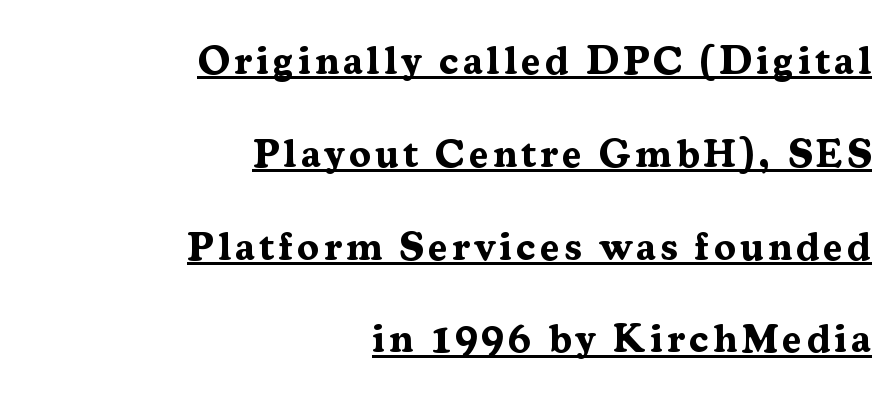
{"serif": "yes", "italic": "no", "bold": "yes", "weight": "bold", "width": "normal", "stroke_contrast": "medium", "x_height": "medium", "monospaced": "no", "underline": "yes", "align": "right", "line_spacing": "loose", "line_spacing_ratio": 2.32, "glyph_px": 40}
